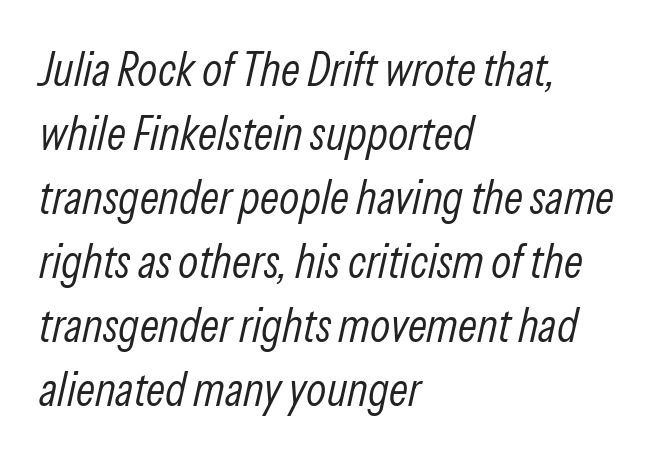
Q: Is the text bold? A: No.
Q: Is the text italic (slanted)? A: Yes, it leans right by about 13 degrees.
Q: Is the text underlined? A: No.
Q: How is the paragraph aligned? A: Left-aligned.
Q: Is the spacing between letters normal or unusually wide? A: Normal.
Q: Is the spacing between lines tight, normal or loose? A: Normal.
Q: Width (condensed, normal, or wide)? A: Condensed.
Q: Stroke contrast? A: Low.
Q: x-height? A: Medium.
Q: Monospaced? A: No.
